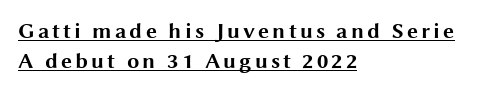
The image shows 22 px bold type, upright; set left-aligned, normal line spacing (1.36x), underlined.
